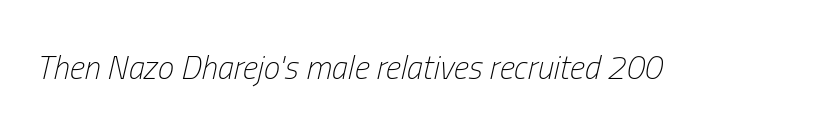
Observe the lean: these are italic letterforms. Here the glyphs are tracked normally, forming tight word shapes. Stems and bowls with no extra thickness — not bold. Each letter keeps its own natural width here, so spacing adapts to shape.
